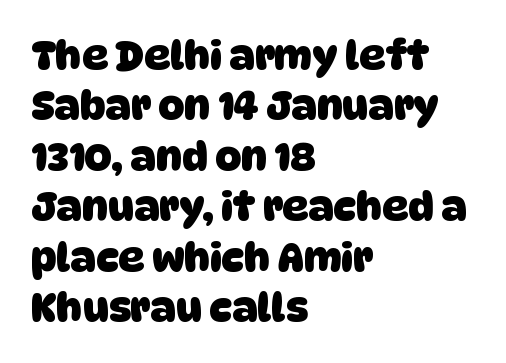
{"serif": "no", "bold": "yes", "weight": "heavy", "width": "normal", "stroke_contrast": "low", "x_height": "large", "monospaced": "no", "underline": "no", "align": "left", "line_spacing": "normal", "line_spacing_ratio": 1.26, "letter_spacing": "normal", "letter_spacing_em": 0.0, "glyph_px": 40}
